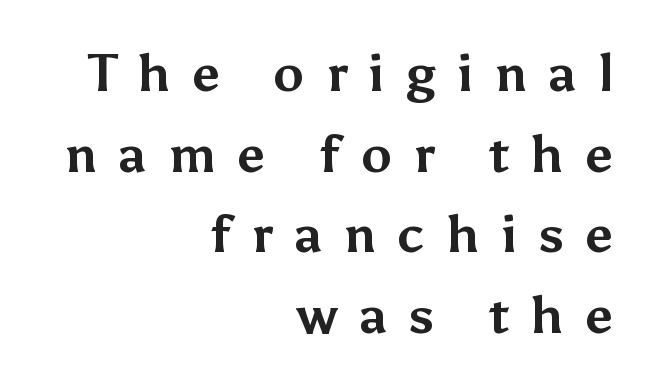
Each row of text sits above clean, open space. A flush-right, rag-left setting is used for this passage. The rendering uses a bold face; every stroke is thick and dark. There is plenty of visible air inserted between adjacent glyphs. Is this a fixed-width face? No — the glyphs have proportional, varying widths. The line-height multiplier appears to be the usual default.
